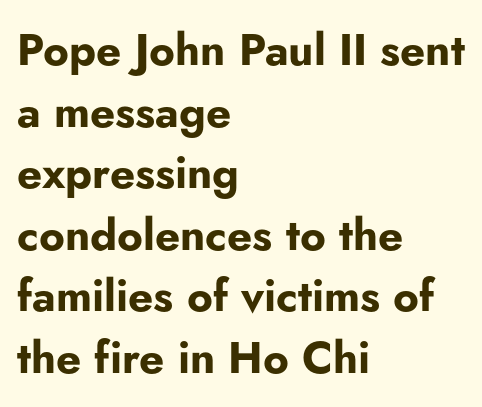
The setting favours the left margin, as ordinary paragraphs usually do. Each row of text sits above clean, open space. Looks like regular typesetting: each glyph gets only the width it needs. Quick note: not italic, upright. Does the leading feel generous? No, just average.
